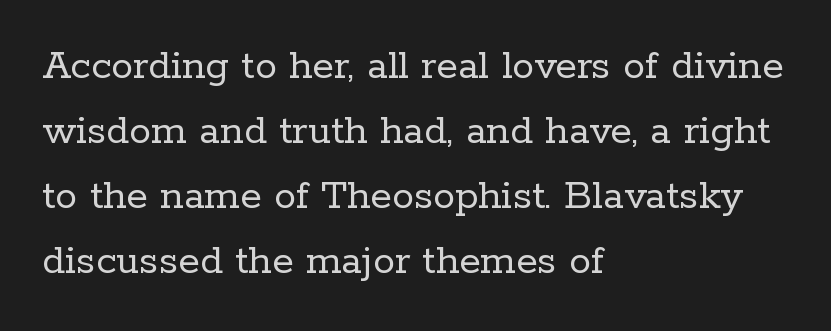
The image shows 44 px regular-weight serif type, upright; set left-aligned, normal line spacing (1.48x), normal letter spacing, not underlined; low stroke contrast and a medium x-height.
